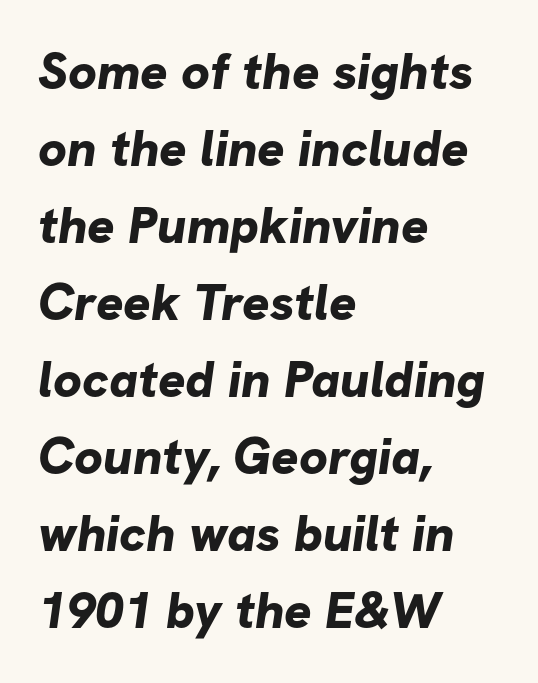
Stroke terminals: plain, sans-serif. A normal amount of white space separates one row of letters from the next. The typesetter chose a ragged-right arrangement here. Tracking value appears to be zero — textbook default spacing. Think of a printed novel: that variable character pitch is what you see here.
